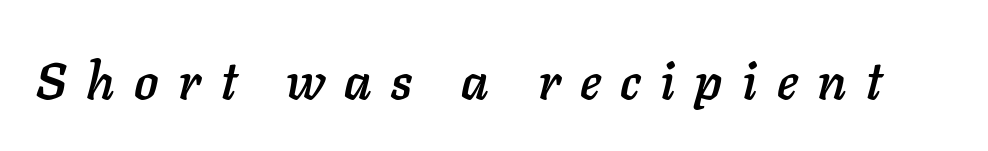
{"italic": "yes", "lean": "right", "slant_degrees": 11, "width": "normal", "stroke_contrast": "low", "x_height": "medium", "monospaced": "no", "underline": "no", "letter_spacing": "wide", "letter_spacing_em": 0.38, "glyph_px": 51}
